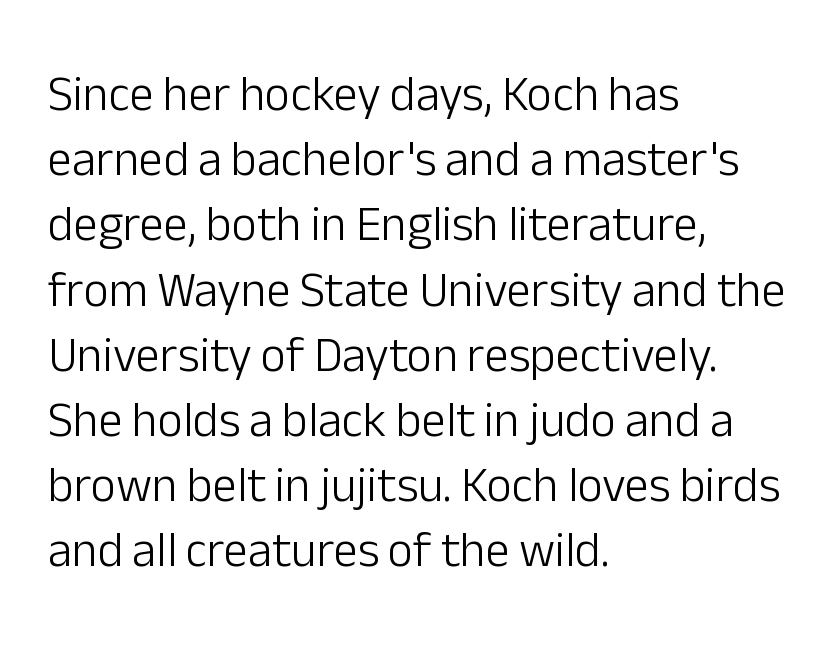
The gaps between neighbouring characters are ordinary and unremarkable. Students, observe: this is what conventionally led text looks like. You could not count columns in this text — the font is proportionally spaced. The font family rendered here belongs to the sans-serif group. Line beginnings align vertically; line endings do not.
